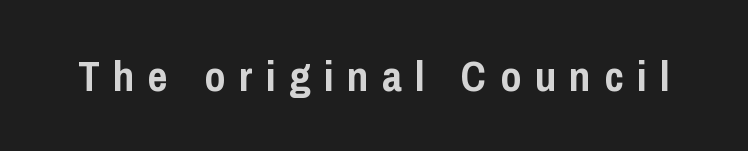
The image shows 43 px semibold, condensed sans-serif type, upright; set unusually wide letter spacing (+0.31 em), not underlined; low stroke contrast and a medium x-height.
